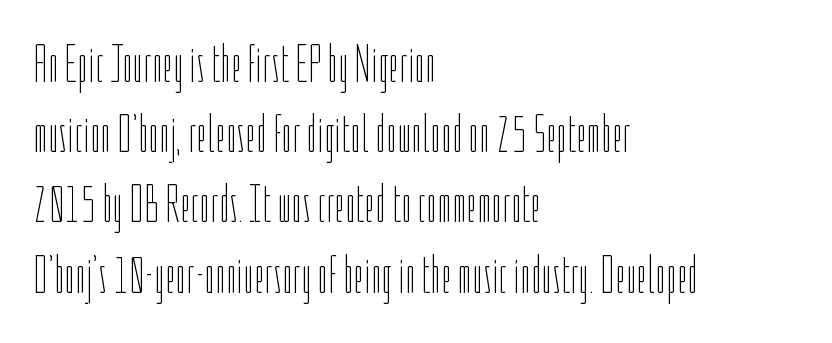
{"italic": "no", "bold": "no", "weight": "thin", "width": "condensed", "stroke_contrast": "low", "x_height": "medium", "monospaced": "no", "underline": "no", "align": "left", "line_spacing": "normal", "line_spacing_ratio": 1.3, "letter_spacing": "normal", "letter_spacing_em": 0.0, "glyph_px": 54}
